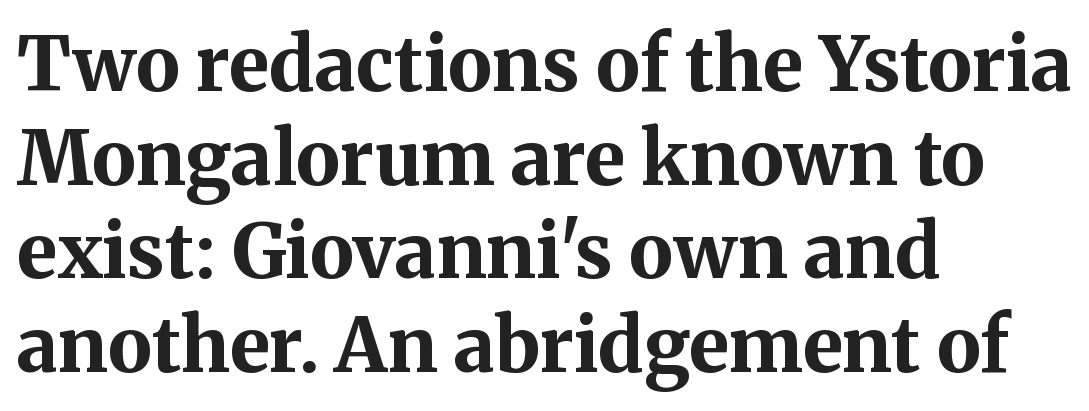
{"serif": "yes", "italic": "no", "bold": "yes", "weight": "bold", "width": "normal", "stroke_contrast": "medium", "x_height": "medium", "monospaced": "no", "underline": "no", "align": "left", "line_spacing": "normal", "line_spacing_ratio": 1.25, "letter_spacing": "normal", "letter_spacing_em": 0.0, "glyph_px": 75}
